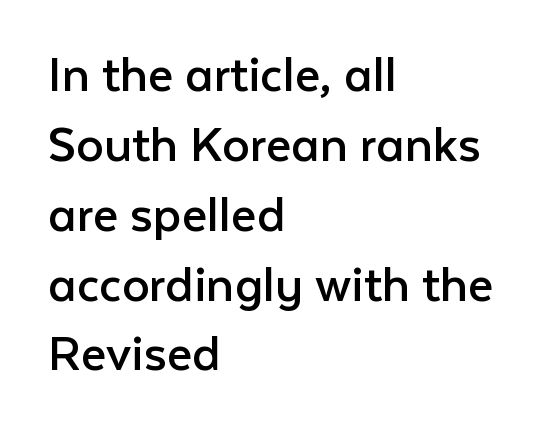
Q: Is the text bold? A: No.
Q: Is the text italic (slanted)? A: No, it is upright.
Q: Is the typeface a serif or a sans-serif typeface? A: Sans-serif.
Q: Is the text underlined? A: No.
Q: How is the paragraph aligned? A: Left-aligned.
Q: Is the spacing between letters normal or unusually wide? A: Normal.
Q: Is the spacing between lines tight, normal or loose? A: Normal.
Q: Width (condensed, normal, or wide)? A: Normal.
Q: Stroke contrast? A: Low.
Q: x-height? A: Medium.
Q: Monospaced? A: No.
